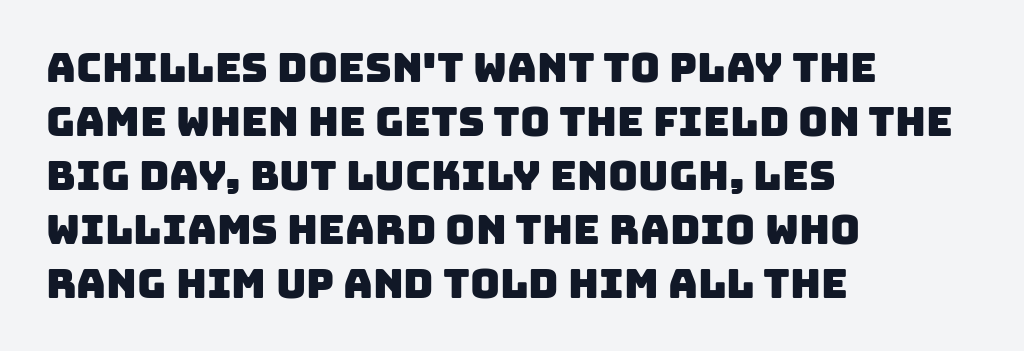
{"serif": "no", "width": "normal", "stroke_contrast": "low", "x_height": "large", "monospaced": "no", "underline": "no", "align": "left", "line_spacing": "normal", "line_spacing_ratio": 1.32, "letter_spacing": "normal", "letter_spacing_em": 0.0, "glyph_px": 41}
